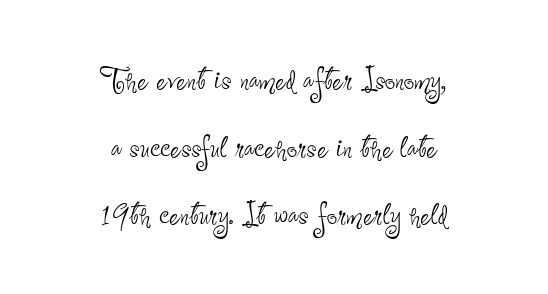
The image shows 37 px thin, condensed sans-serif type; set centered, line spacing 1.83x, normal letter spacing, not underlined; low stroke contrast and a small x-height.
